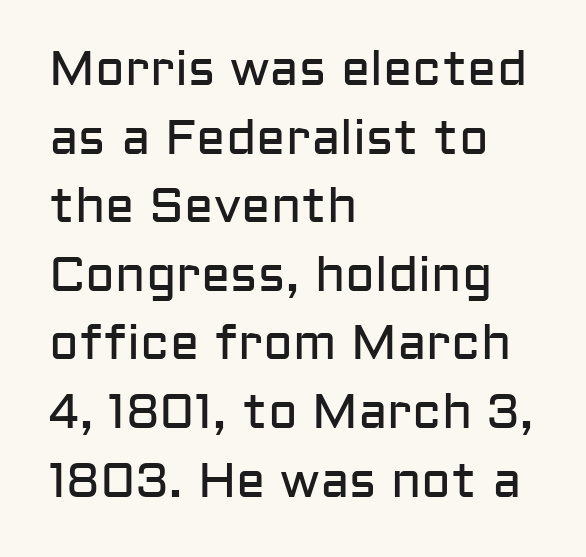
Q: Is the text bold? A: No.
Q: Is the text italic (slanted)? A: No, it is upright.
Q: Is the typeface a serif or a sans-serif typeface? A: Sans-serif.
Q: Is the text underlined? A: No.
Q: How is the paragraph aligned? A: Left-aligned.
Q: Is the spacing between letters normal or unusually wide? A: Normal.
Q: Is the spacing between lines tight, normal or loose? A: Normal.
Q: Width (condensed, normal, or wide)? A: Normal.
Q: Stroke contrast? A: Low.
Q: x-height? A: Medium.
Q: Monospaced? A: No.
